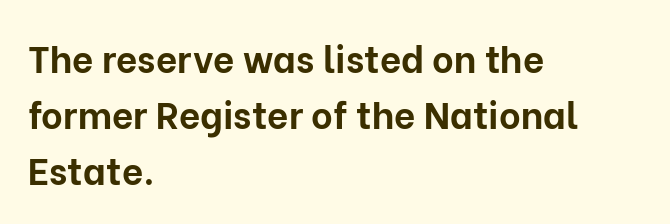
{"serif": "no", "italic": "no", "bold": "yes", "weight": "bold", "width": "normal", "stroke_contrast": "low", "x_height": "medium", "monospaced": "no", "underline": "no", "align": "left", "line_spacing": "normal", "line_spacing_ratio": 1.52, "letter_spacing": "normal", "letter_spacing_em": 0.0, "glyph_px": 37}
